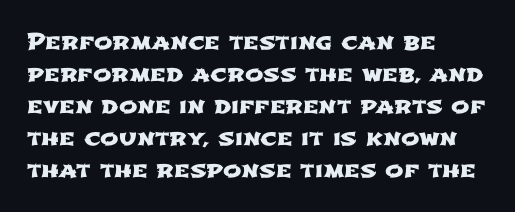
The image shows 22 px text type; set left-aligned, normal line spacing (1.45x), normal letter spacing, not underlined.
